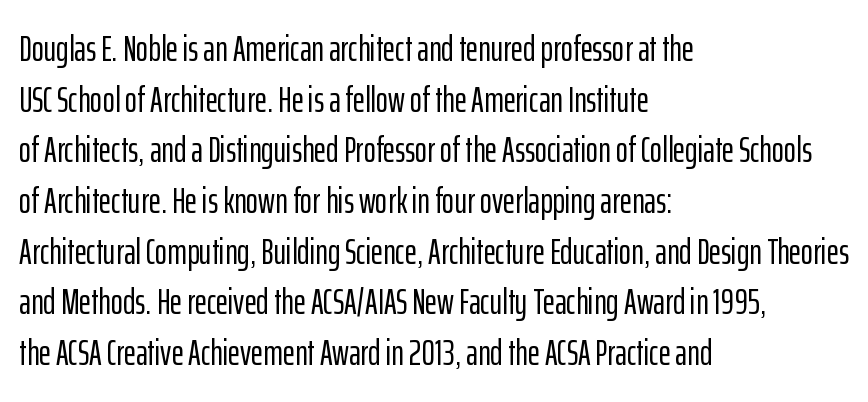
Nope, not italic — everything's standing straight. Anything drawn beneath the words? Only blank space. If you drew a ruler down the left edge, every line would touch it. Words appear dense and cohesive because spacing is normal. Is this a fixed-width face? No — the glyphs have proportional, varying widths.
